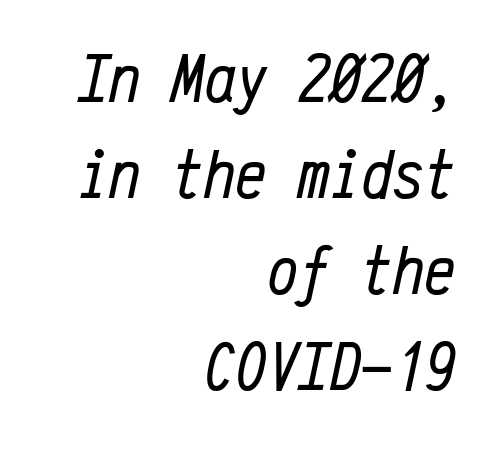
Q: Is the text bold? A: No.
Q: Is the text italic (slanted)? A: Yes, it leans right by about 12 degrees.
Q: Is the text underlined? A: No.
Q: How is the paragraph aligned? A: Right-aligned.
Q: Is the spacing between letters normal or unusually wide? A: Normal.
Q: Is the spacing between lines tight, normal or loose? A: Normal.
Q: Width (condensed, normal, or wide)? A: Condensed.
Q: Stroke contrast? A: Low.
Q: x-height? A: Medium.
Q: Monospaced? A: Yes.
